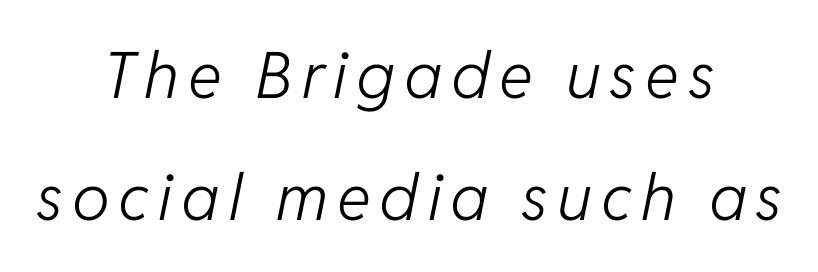
Q: Is the text bold? A: No.
Q: Is the text italic (slanted)? A: Yes, it leans right by about 11 degrees.
Q: Is the text underlined? A: No.
Q: How is the paragraph aligned? A: Centered.
Q: Is the spacing between lines tight, normal or loose? A: Loose.
Q: Width (condensed, normal, or wide)? A: Normal.
Q: Stroke contrast? A: Low.
Q: x-height? A: Medium.
Q: Monospaced? A: No.
